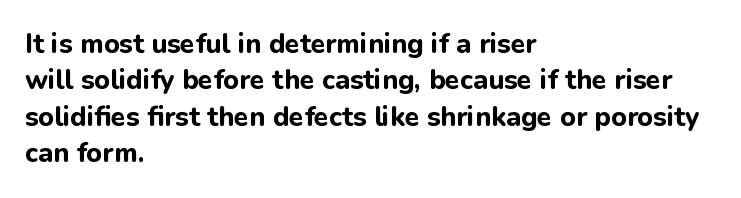
Q: Is the text bold? A: Yes.
Q: Is the text italic (slanted)? A: No, it is upright.
Q: Is the text underlined? A: No.
Q: How is the paragraph aligned? A: Left-aligned.
Q: Is the spacing between letters normal or unusually wide? A: Normal.
Q: Is the spacing between lines tight, normal or loose? A: Normal.
